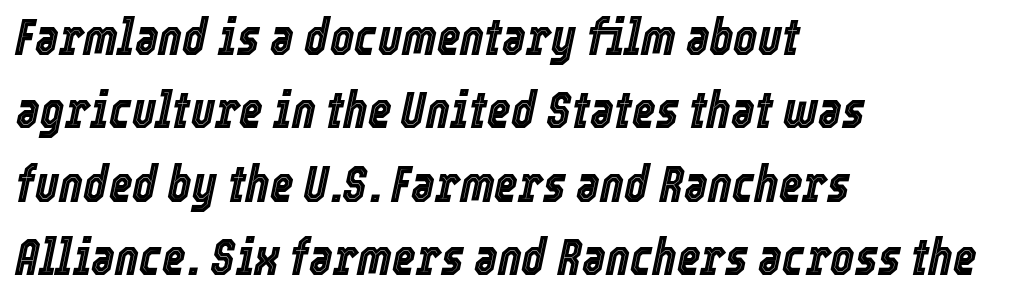
Visually the block forms a straight wall on the left and a jagged coastline on the right. You could not count columns in this text — the font is proportionally spaced. If you measured baseline to baseline, you'd find a middling distance. The rendering applies a slant to the glyphs. Bare-footed words on every line. A typesetter would call this zero additional tracking.
